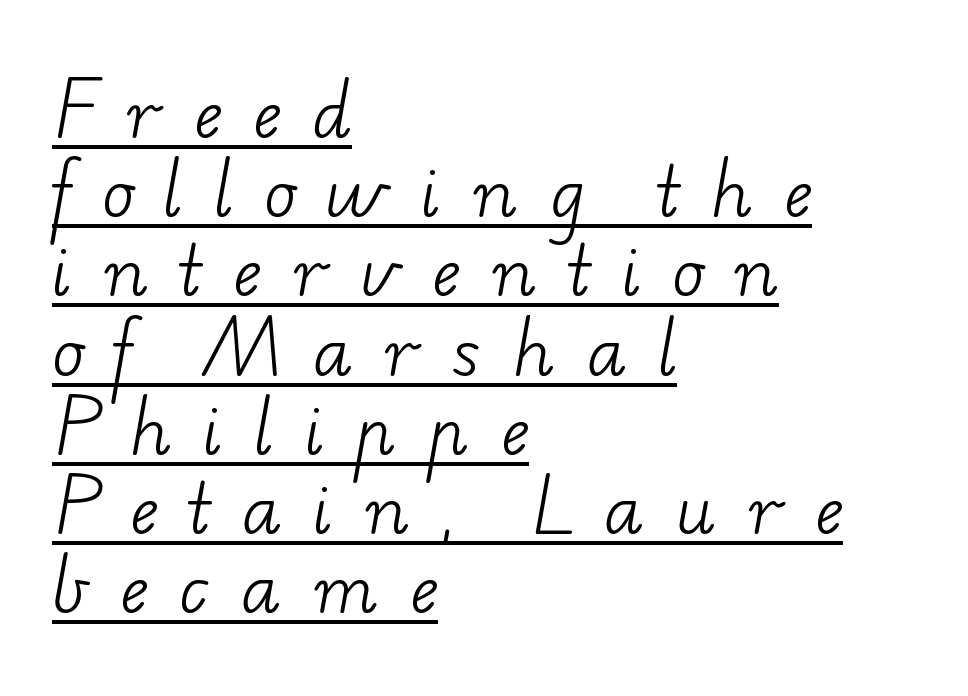
Q: Is the text bold? A: No.
Q: Is the typeface a serif or a sans-serif typeface? A: Serif.
Q: Is the text underlined? A: Yes.
Q: How is the paragraph aligned? A: Left-aligned.
Q: Is the spacing between letters normal or unusually wide? A: Unusually wide.
Q: Width (condensed, normal, or wide)? A: Wide.
Q: Stroke contrast? A: Low.
Q: x-height? A: Small.
Q: Monospaced? A: No.
